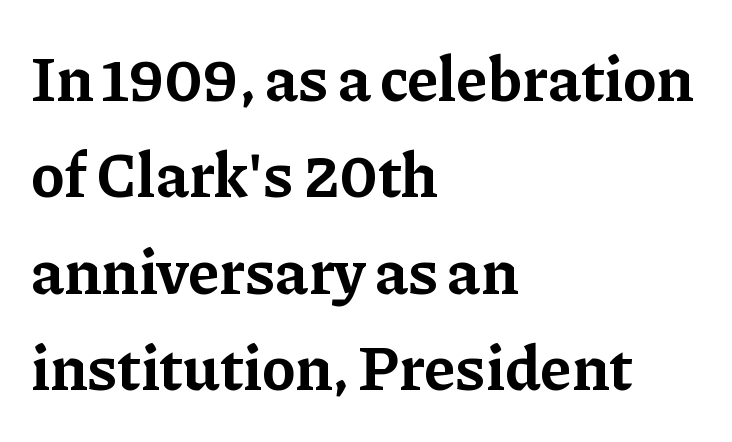
Q: Is the text bold? A: Yes.
Q: Is the text italic (slanted)? A: No, it is upright.
Q: Is the typeface a serif or a sans-serif typeface? A: Serif.
Q: Is the text underlined? A: No.
Q: How is the paragraph aligned? A: Left-aligned.
Q: Is the spacing between letters normal or unusually wide? A: Normal.
Q: Is the spacing between lines tight, normal or loose? A: Normal.
Q: Width (condensed, normal, or wide)? A: Normal.
Q: Stroke contrast? A: Low.
Q: x-height? A: Medium.
Q: Monospaced? A: No.
